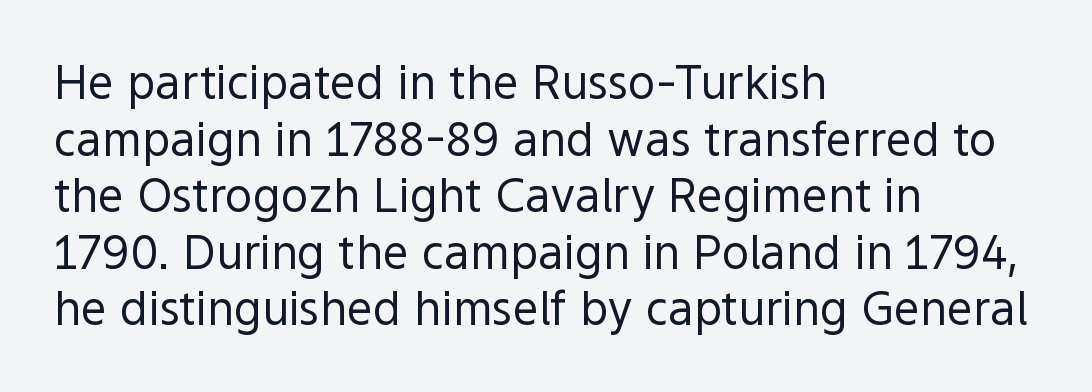
Spacing between characters is what you'd get straight out of the box. Italic? Not at all — the glyphs are vertical. Note the varied advance widths — an 'i' is clearly narrower than an 'm'. This sample uses a sans-serif face. The letterforms sit at book weight or below.
